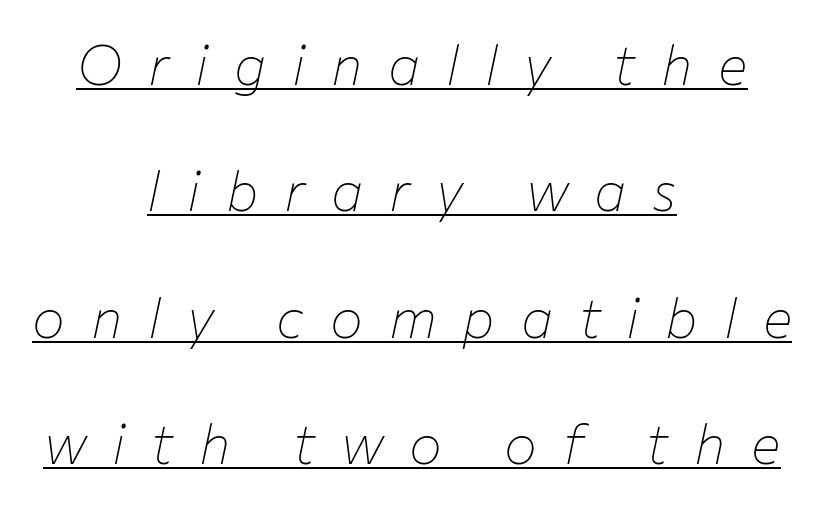
{"italic": "yes", "lean": "right", "slant_degrees": 12, "bold": "no", "weight": "thin", "width": "normal", "stroke_contrast": "low", "x_height": "medium", "monospaced": "no", "underline": "yes", "align": "center", "line_spacing": "loose", "line_spacing_ratio": 2.3, "letter_spacing": "wide", "letter_spacing_em": 0.47, "glyph_px": 55}
